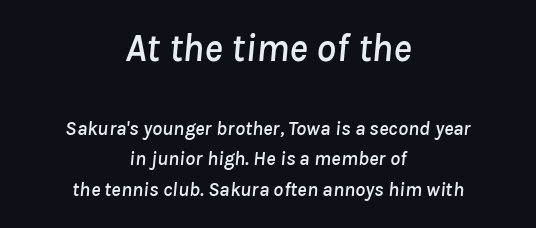
Q: Is the text italic (slanted)? A: Yes, it leans right by about 8 degrees.
Q: Is the text underlined? A: No.
Q: How is the paragraph aligned? A: Centered.
Q: Is the spacing between letters normal or unusually wide? A: Normal.
Q: Is the spacing between lines tight, normal or loose? A: Normal.
Q: Which block of text is set in a larger size, the first (top) or the second (bottom)? A: The first (top) one.
Q: Width (condensed, normal, or wide)? A: Normal.
Q: Stroke contrast? A: Low.
Q: x-height? A: Medium.
Q: Monospaced? A: No.
